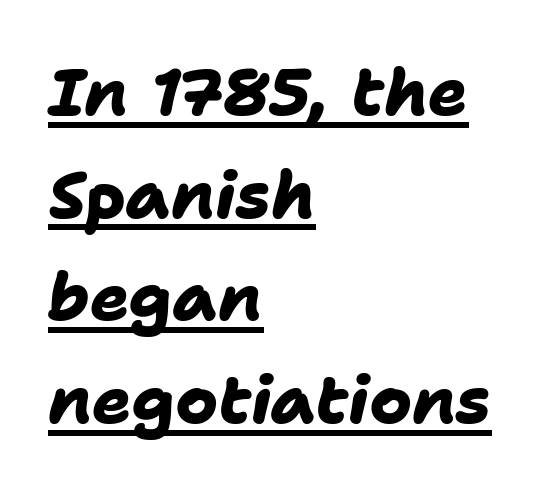
The text block is weighted toward the left margin, trailing off unevenly rightward. Does a line run under the words? Yes, clearly. The passage shown stacks its lines at a standard gap. The letters are bold, with thick, heavy strokes.
